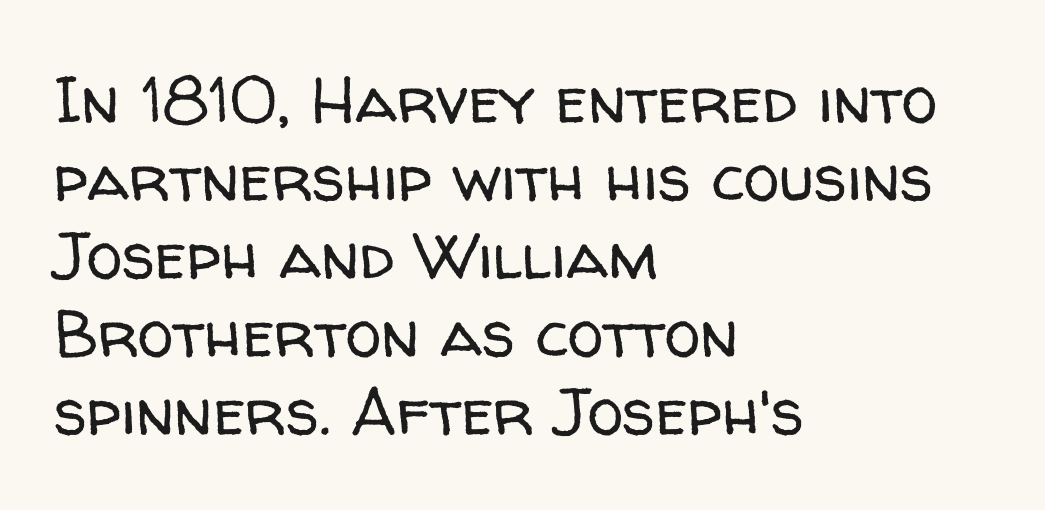
Is this a sans? Yes — the strokes have no serifs. Does extra space separate the letters? No, they use regular spacing. If you drew a line through each stem, it would be perfectly vertical. Here the designer chose a conventional face with non-uniform glyph widths. Weight: not bold — regular or lighter. Leftover space on each line is placed entirely after the last word.
